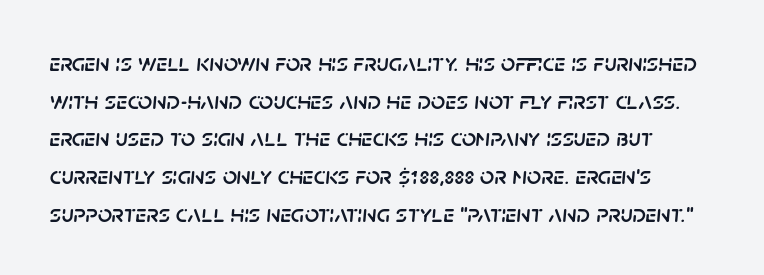
{"italic": "yes", "lean": "right", "slant_degrees": 5, "underline": "no", "line_spacing": "normal", "line_spacing_ratio": 1.51, "letter_spacing": "normal", "letter_spacing_em": 0.0, "glyph_px": 25}
